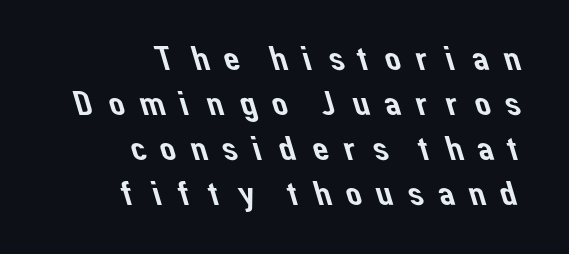
{"serif": "no", "width": "normal", "stroke_contrast": "low", "x_height": "medium", "monospaced": "no", "underline": "no", "align": "right", "line_spacing": "normal", "line_spacing_ratio": 1.25, "letter_spacing": "wide", "letter_spacing_em": 0.29, "glyph_px": 36}
